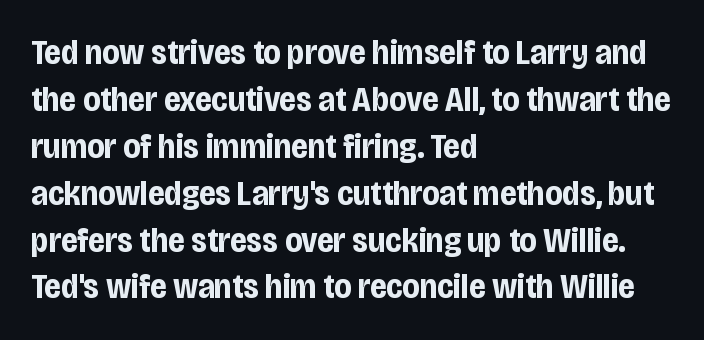
{"serif": "no", "italic": "no", "bold": "yes", "weight": "bold", "width": "condensed", "stroke_contrast": "low", "x_height": "large", "monospaced": "no", "underline": "no", "align": "left", "line_spacing": "normal", "line_spacing_ratio": 1.34, "letter_spacing": "normal", "letter_spacing_em": 0.0, "glyph_px": 35}
